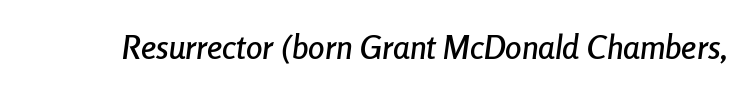
Q: Is the text italic (slanted)? A: Yes, it leans right by about 8 degrees.
Q: Is the text underlined? A: No.
Q: Is the spacing between letters normal or unusually wide? A: Normal.
Q: Width (condensed, normal, or wide)? A: Condensed.
Q: Stroke contrast? A: Low.
Q: x-height? A: Medium.
Q: Monospaced? A: No.
